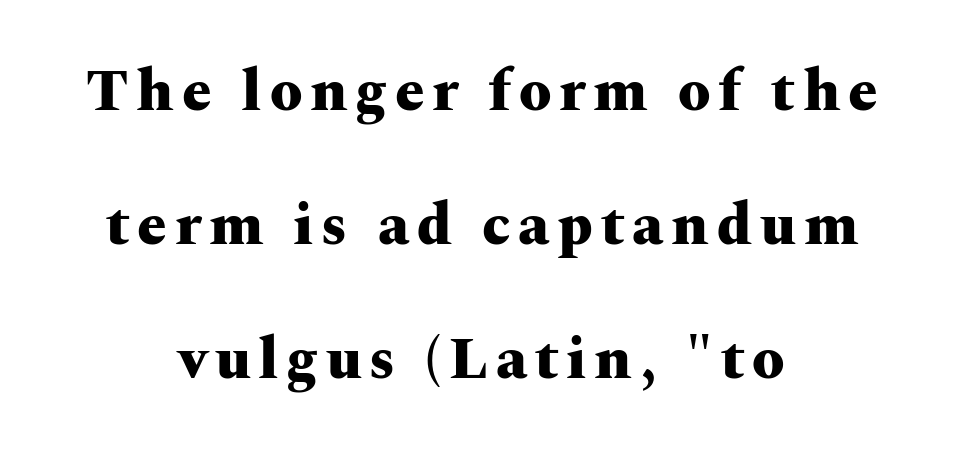
The image shows 59 px heavy, wide serif type, upright; set centered, loose line spacing (2.27x), not underlined; medium stroke contrast and a medium x-height.
